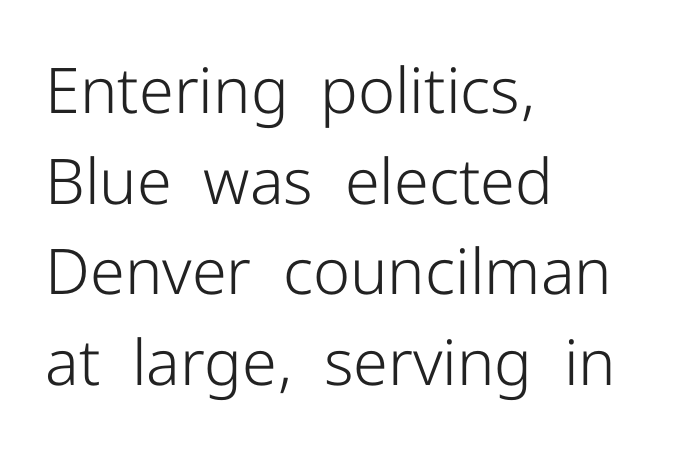
The font sits on the lighter half of the weight spectrum, regular included. The zone under the glyphs is completely vacant. Regarding serifs, this sample does without them. When letters stand straight like this, we call the style roman or upright. The face used here is rendered with its standard letterfit.
